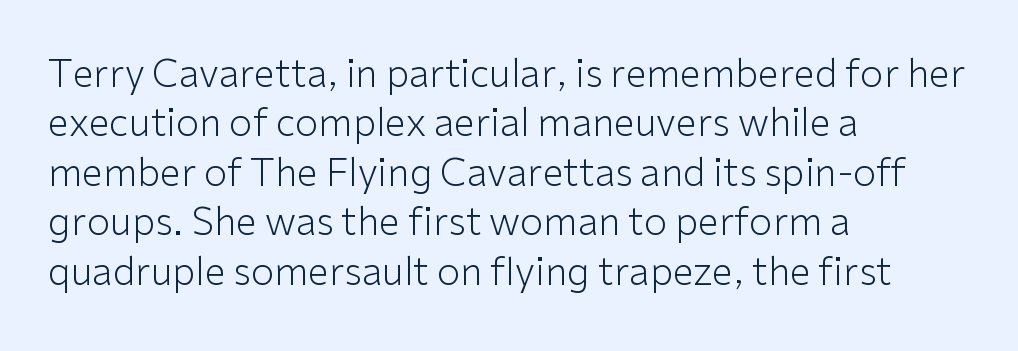
{"serif": "no", "italic": "no", "bold": "no", "weight": "light", "width": "normal", "stroke_contrast": "low", "x_height": "medium", "monospaced": "no", "underline": "no", "align": "left", "line_spacing": "normal", "line_spacing_ratio": 1.3, "letter_spacing": "normal", "letter_spacing_em": 0.0, "glyph_px": 38}
